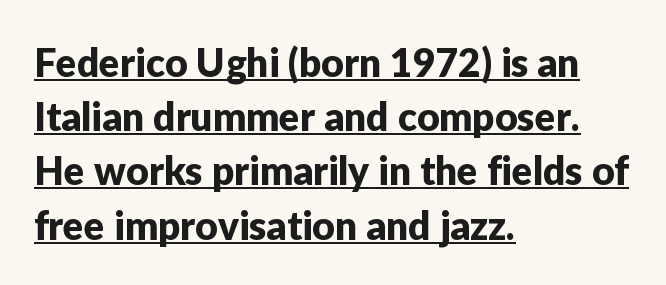
Q: Is the text italic (slanted)? A: No, it is upright.
Q: Is the typeface a serif or a sans-serif typeface? A: Sans-serif.
Q: Is the text underlined? A: Yes.
Q: How is the paragraph aligned? A: Left-aligned.
Q: Is the spacing between letters normal or unusually wide? A: Normal.
Q: Is the spacing between lines tight, normal or loose? A: Normal.
Q: Width (condensed, normal, or wide)? A: Normal.
Q: Stroke contrast? A: Low.
Q: x-height? A: Medium.
Q: Monospaced? A: No.
